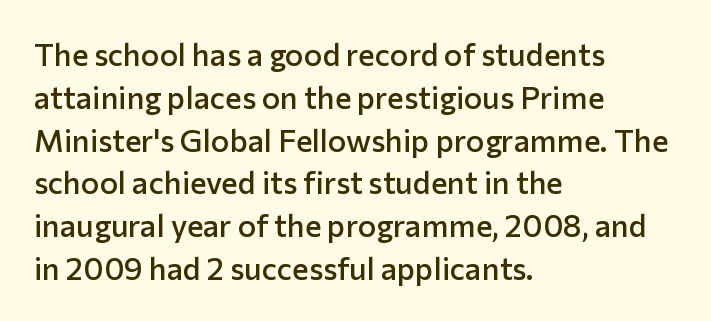
In CSS terms this would be text-align: left. There is no visible air inserted between adjacent glyphs. Students, observe: this is what conventionally led text looks like. A sans-serif font was chosen for this passage. This sample has the flowing, uneven cadence of proportional lettering.
